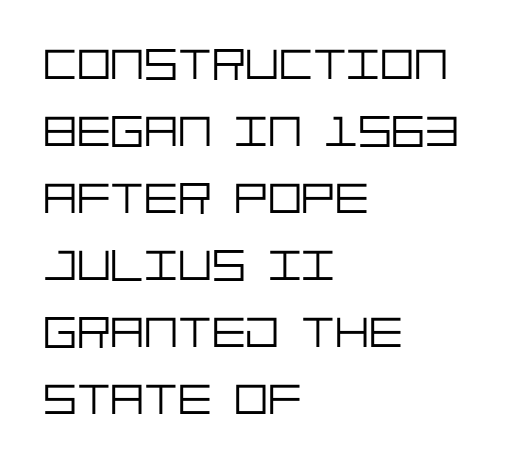
Q: Is the text bold? A: No.
Q: Is the text italic (slanted)? A: No, it is upright.
Q: Is the typeface a serif or a sans-serif typeface? A: Sans-serif.
Q: Is the text underlined? A: No.
Q: How is the paragraph aligned? A: Left-aligned.
Q: Is the spacing between letters normal or unusually wide? A: Normal.
Q: Is the spacing between lines tight, normal or loose? A: Normal.
Q: Width (condensed, normal, or wide)? A: Normal.
Q: Stroke contrast? A: Low.
Q: x-height? A: Large.
